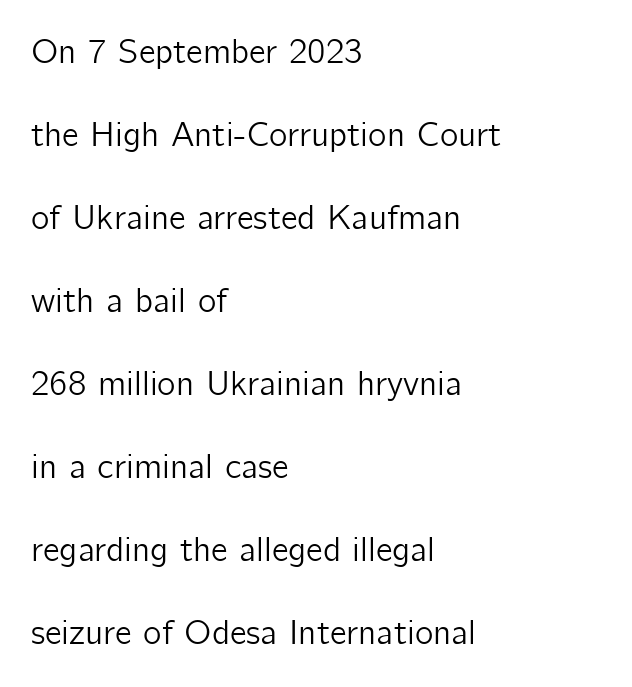
Posture: straight, roman, zero tilt. Nope, no serifs anywhere on these letters. Any mark beneath the type? The region is blank. Think of a printed novel: that variable character pitch is what you see here. Glyph-to-glyph distance matches everyday printed text.
